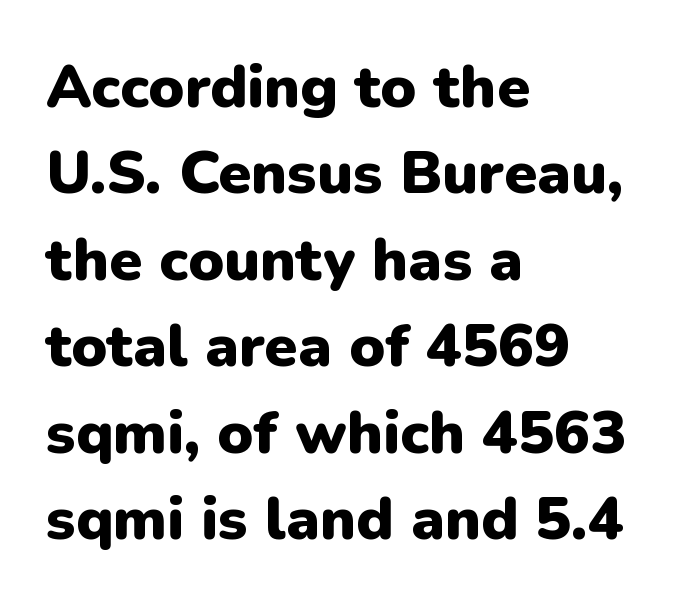
Q: Is the text bold? A: Yes.
Q: Is the text italic (slanted)? A: No, it is upright.
Q: Is the typeface a serif or a sans-serif typeface? A: Sans-serif.
Q: Is the text underlined? A: No.
Q: How is the paragraph aligned? A: Left-aligned.
Q: Is the spacing between letters normal or unusually wide? A: Normal.
Q: Is the spacing between lines tight, normal or loose? A: Normal.
Q: Width (condensed, normal, or wide)? A: Normal.
Q: Stroke contrast? A: Low.
Q: x-height? A: Medium.
Q: Monospaced? A: No.
